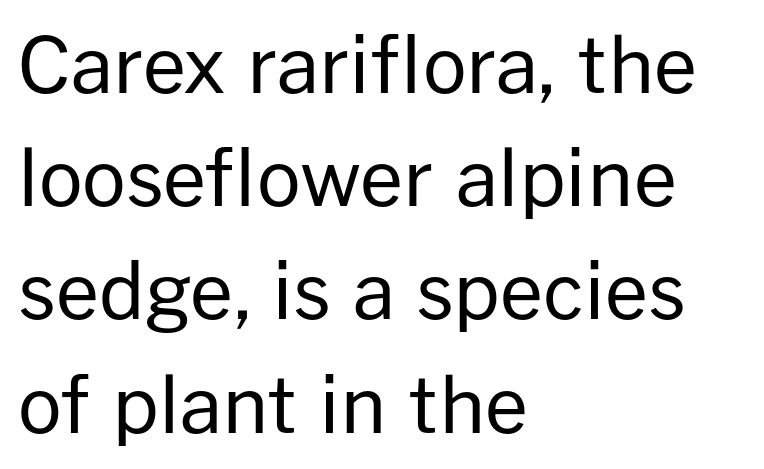
{"serif": "no", "italic": "no", "bold": "no", "weight": "regular", "width": "normal", "stroke_contrast": "low", "x_height": "medium", "monospaced": "no", "underline": "no", "align": "left", "line_spacing": "normal", "line_spacing_ratio": 1.47, "letter_spacing": "normal", "letter_spacing_em": 0.0, "glyph_px": 77}
